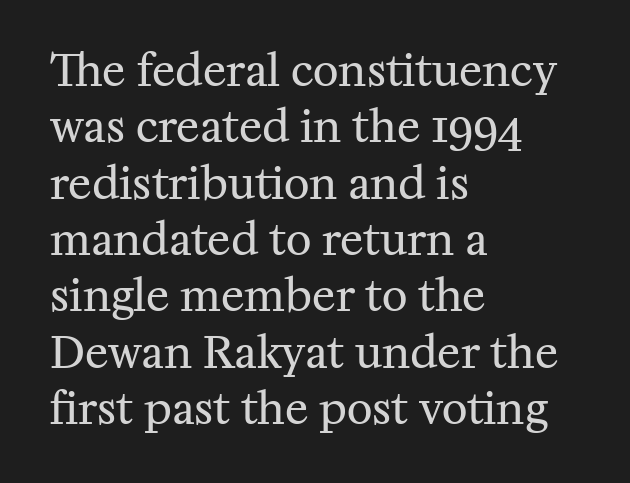
{"serif": "yes", "italic": "no", "bold": "no", "weight": "regular", "width": "normal", "stroke_contrast": "medium", "x_height": "medium", "monospaced": "no", "underline": "no", "align": "left", "line_spacing": "normal", "line_spacing_ratio": 1.28, "letter_spacing": "normal", "letter_spacing_em": 0.0, "glyph_px": 44}
